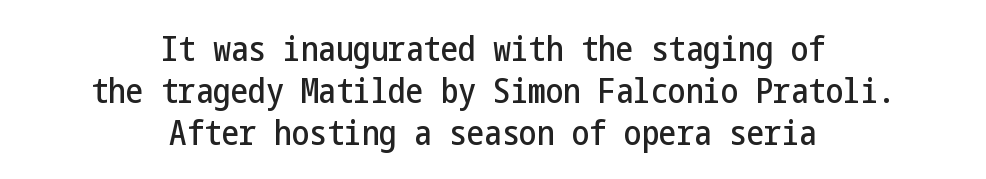
{"serif": "no", "italic": "no", "width": "condensed", "stroke_contrast": "low", "x_height": "medium", "underline": "no", "align": "center", "line_spacing_ratio": 1.2, "letter_spacing": "normal", "letter_spacing_em": 0.0, "glyph_px": 35}
